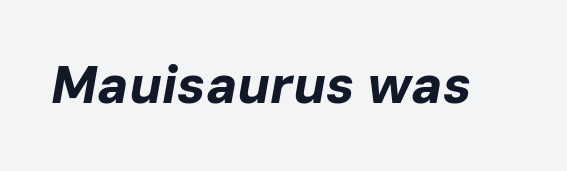
The image shows 52 px bold type, italic (leaning right); set normal letter spacing, not underlined; low stroke contrast and a medium x-height.
